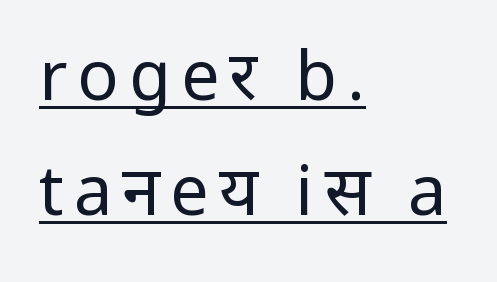
The image shows 68 px regular-weight sans-serif type, upright; set left-aligned, normal line spacing (1.69x), underlined; low stroke contrast and a medium x-height.
